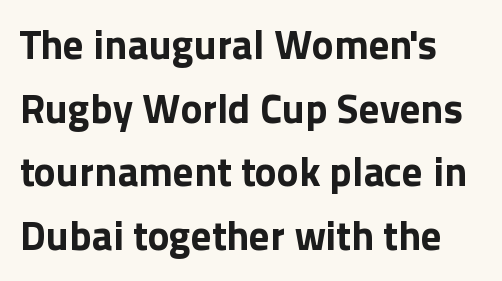
Q: Is the text bold? A: Yes.
Q: Is the text italic (slanted)? A: No, it is upright.
Q: Is the typeface a serif or a sans-serif typeface? A: Sans-serif.
Q: Is the text underlined? A: No.
Q: Is the spacing between letters normal or unusually wide? A: Normal.
Q: Is the spacing between lines tight, normal or loose? A: Normal.
Q: Width (condensed, normal, or wide)? A: Normal.
Q: x-height? A: Medium.
Q: Monospaced? A: No.
